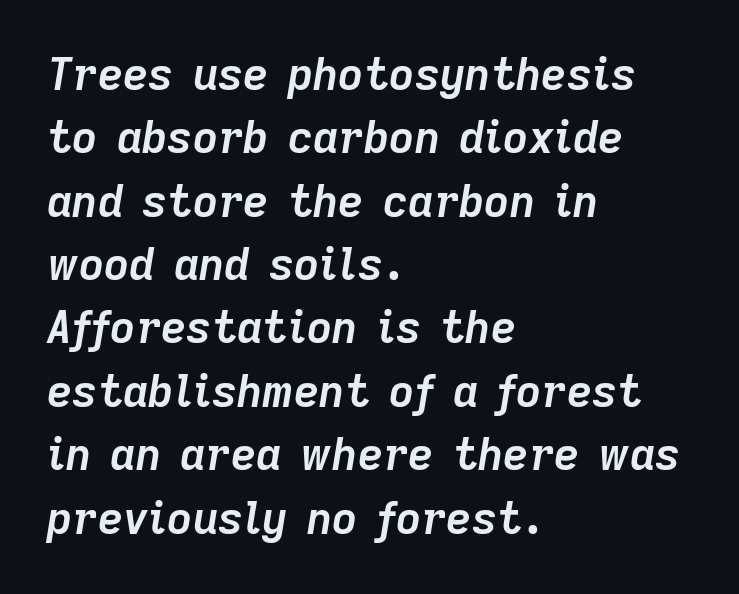
Q: Is the text bold? A: Yes.
Q: Is the text italic (slanted)? A: Yes, it leans right by about 9 degrees.
Q: Is the text underlined? A: No.
Q: How is the paragraph aligned? A: Left-aligned.
Q: Is the spacing between letters normal or unusually wide? A: Normal.
Q: Is the spacing between lines tight, normal or loose? A: Normal.
Q: Width (condensed, normal, or wide)? A: Normal.
Q: Stroke contrast? A: Low.
Q: x-height? A: Medium.
Q: Monospaced? A: No.
